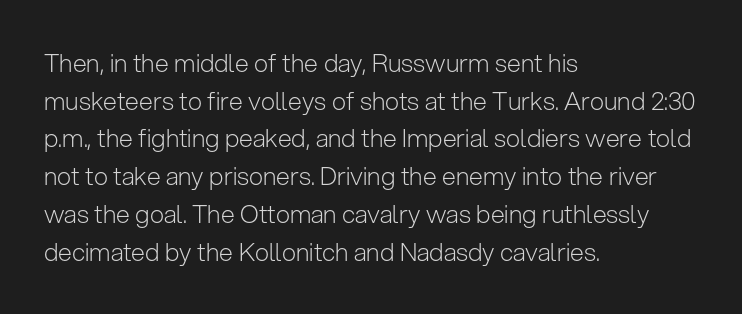
The image shows 25 px text type, upright; set left-aligned, normal line spacing (1.51x), normal letter spacing, not underlined.
